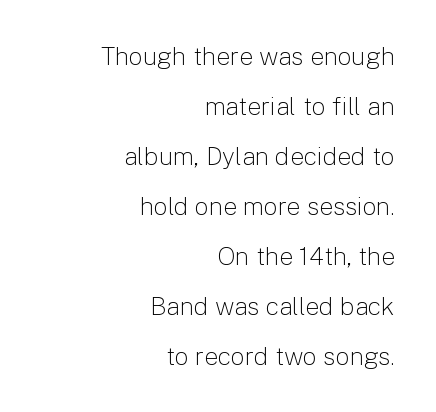
{"italic": "no", "bold": "no", "underline": "no", "align": "right", "line_spacing": "loose", "line_spacing_ratio": 2.0, "letter_spacing": "normal", "letter_spacing_em": 0.0, "glyph_px": 25}
